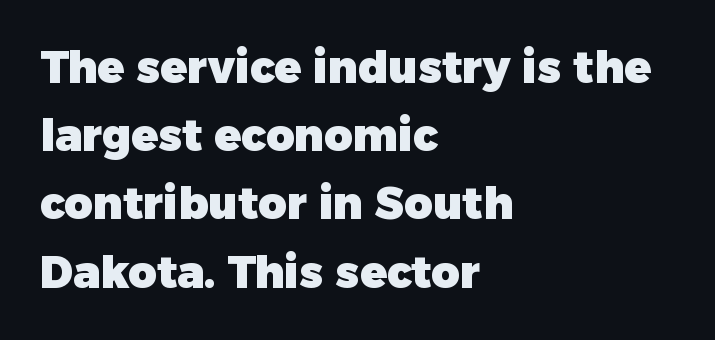
The image shows 44 px heavy sans-serif type, upright; set left-aligned, normal line spacing (1.55x), normal letter spacing, not underlined; low stroke contrast and a medium x-height.
